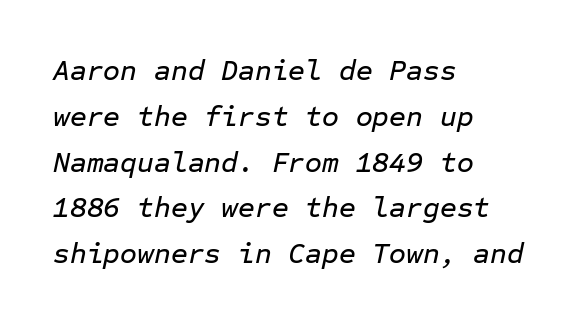
Emphasis-style slanted type is in use. The rendering keeps characters at their native spacing. The rendering uses typewriter-style spacing with identical character cells. In terms of leading, this rendering sits right in the middle. The rendering anchors every line to the left-hand side. The string is rendered with underlining switched off.
